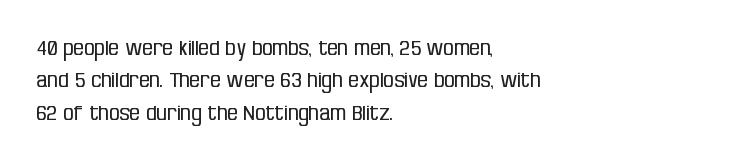
The image shows 21 px text type, upright; set left-aligned, normal line spacing (1.54x), normal letter spacing, not underlined.
